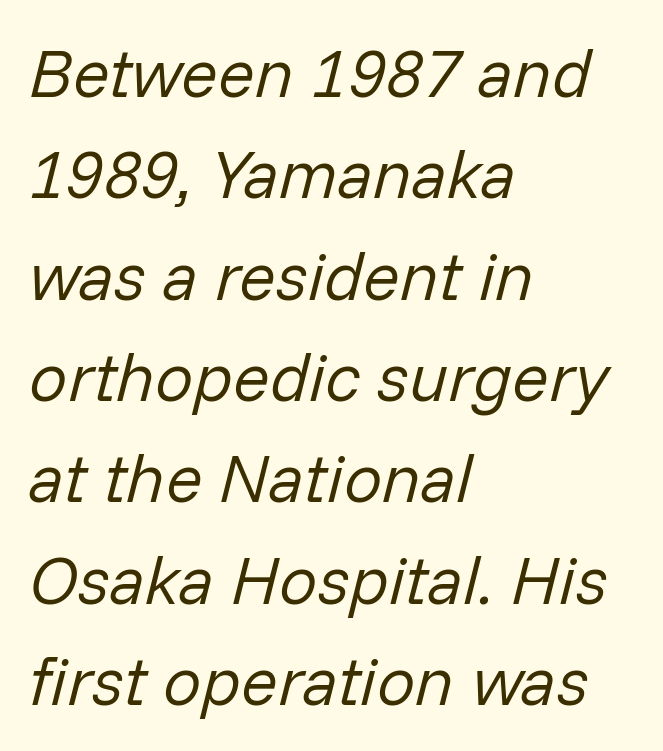
The image shows 68 px regular-weight type, italic (leaning right); set left-aligned, normal line spacing (1.49x), normal letter spacing, not underlined; low stroke contrast and a medium x-height.
